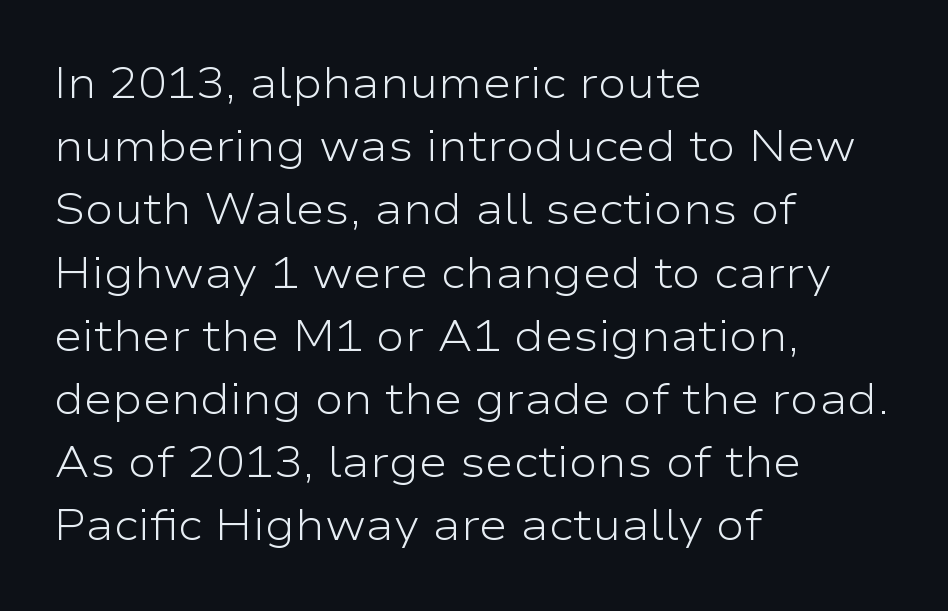
Q: Is the text bold? A: No.
Q: Is the text italic (slanted)? A: No, it is upright.
Q: Is the typeface a serif or a sans-serif typeface? A: Sans-serif.
Q: Is the text underlined? A: No.
Q: How is the paragraph aligned? A: Left-aligned.
Q: Is the spacing between letters normal or unusually wide? A: Normal.
Q: Is the spacing between lines tight, normal or loose? A: Normal.
Q: Width (condensed, normal, or wide)? A: Wide.
Q: Stroke contrast? A: Low.
Q: x-height? A: Medium.
Q: Monospaced? A: No.
